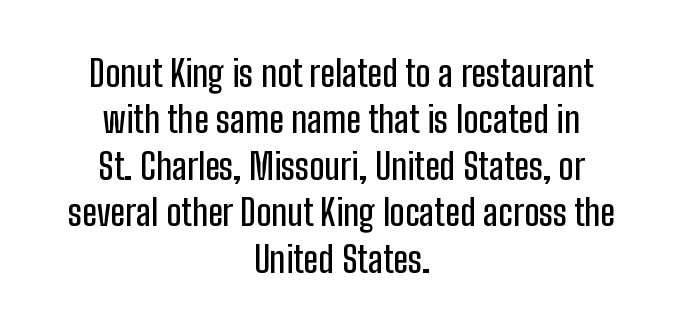
{"serif": "no", "italic": "no", "width": "condensed", "stroke_contrast": "low", "x_height": "medium", "monospaced": "no", "underline": "no", "align": "center", "line_spacing": "normal", "line_spacing_ratio": 1.29, "letter_spacing": "normal", "letter_spacing_em": 0.0, "glyph_px": 36}
